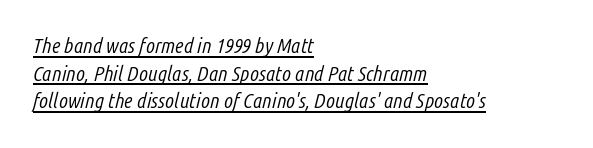
The typesetter chose a ragged-right arrangement here. You could call the tracking neutral — neither tight nor loose. Weight: not bold — regular or lighter. Does a line run under the words? Yes, clearly.
